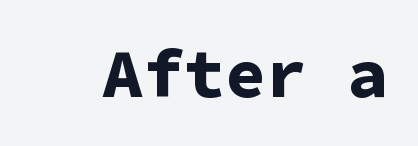
When letters stand straight like this, we call the style roman or upright. The letters march in equal steps, a hallmark of fixed-pitch type. How heavy is the stroke? Heavy — this is a bold. This rendering leaves character spacing at its baseline value. Check under the words: just untouched page. Nope, no serifs anywhere on these letters.
